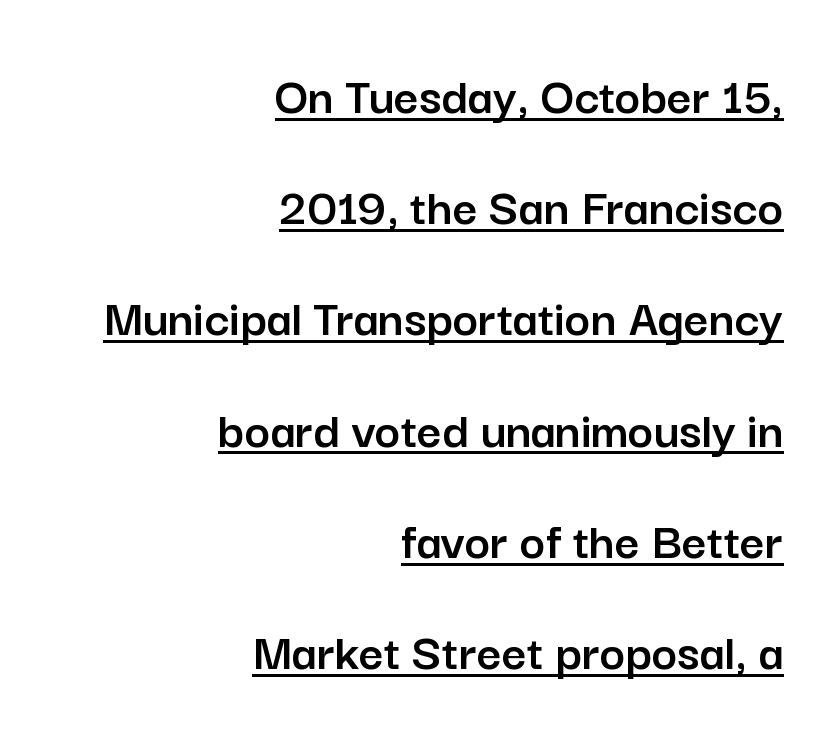
Q: Is the text italic (slanted)? A: No, it is upright.
Q: Is the typeface a serif or a sans-serif typeface? A: Sans-serif.
Q: Is the text underlined? A: Yes.
Q: How is the paragraph aligned? A: Right-aligned.
Q: Is the spacing between letters normal or unusually wide? A: Normal.
Q: Is the spacing between lines tight, normal or loose? A: Loose.
Q: Width (condensed, normal, or wide)? A: Normal.
Q: Stroke contrast? A: Low.
Q: x-height? A: Medium.
Q: Monospaced? A: No.
